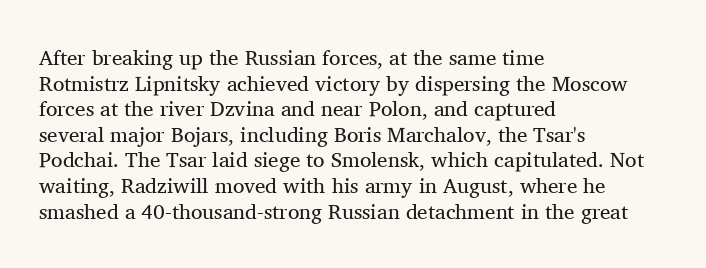
Does extra space separate the letters? No, they use regular spacing. The passage is arranged the way most books set body copy — flush left. The area under the type is left untouched. The face looks like a standard text weight, possibly lighter. Notice how the stems are strictly vertical — no italics here.
